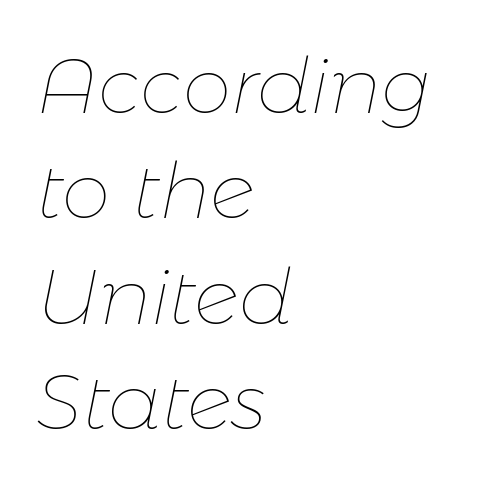
{"italic": "yes", "lean": "right", "slant_degrees": 11, "bold": "no", "weight": "thin", "width": "normal", "stroke_contrast": "low", "x_height": "medium", "monospaced": "no", "underline": "no", "align": "left", "line_spacing": "normal", "line_spacing_ratio": 1.35, "letter_spacing": "normal", "letter_spacing_em": 0.0, "glyph_px": 78}
